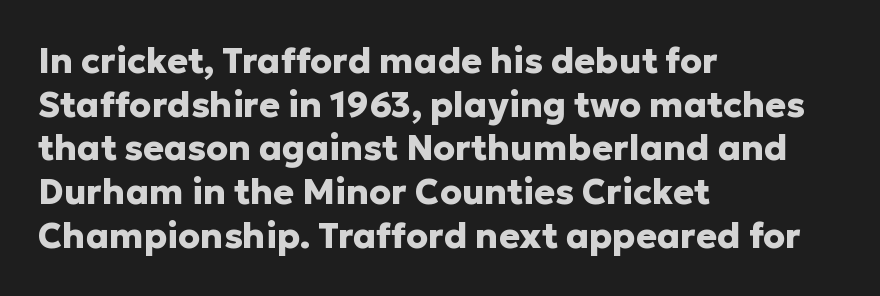
Q: Is the text bold? A: Yes.
Q: Is the text italic (slanted)? A: No, it is upright.
Q: Is the typeface a serif or a sans-serif typeface? A: Sans-serif.
Q: Is the text underlined? A: No.
Q: How is the paragraph aligned? A: Left-aligned.
Q: Is the spacing between letters normal or unusually wide? A: Normal.
Q: Is the spacing between lines tight, normal or loose? A: Normal.
Q: Width (condensed, normal, or wide)? A: Normal.
Q: Stroke contrast? A: Low.
Q: x-height? A: Medium.
Q: Monospaced? A: No.
